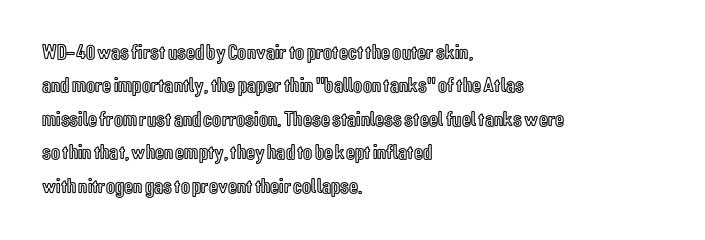
Q: Is the text italic (slanted)? A: No, it is upright.
Q: Is the text underlined? A: No.
Q: How is the paragraph aligned? A: Left-aligned.
Q: Is the spacing between letters normal or unusually wide? A: Normal.
Q: Is the spacing between lines tight, normal or loose? A: Normal.
